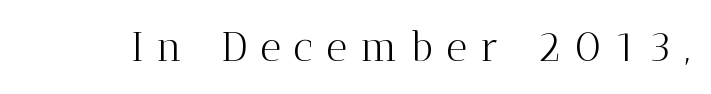
Q: Is the text bold? A: No.
Q: Is the text italic (slanted)? A: No, it is upright.
Q: Is the typeface a serif or a sans-serif typeface? A: Serif.
Q: Is the text underlined? A: No.
Q: Is the spacing between letters normal or unusually wide? A: Unusually wide.
Q: Width (condensed, normal, or wide)? A: Normal.
Q: Stroke contrast? A: Medium.
Q: x-height? A: Medium.
Q: Monospaced? A: No.
